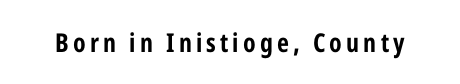
The image shows 26 px bold type, upright; set not underlined.
